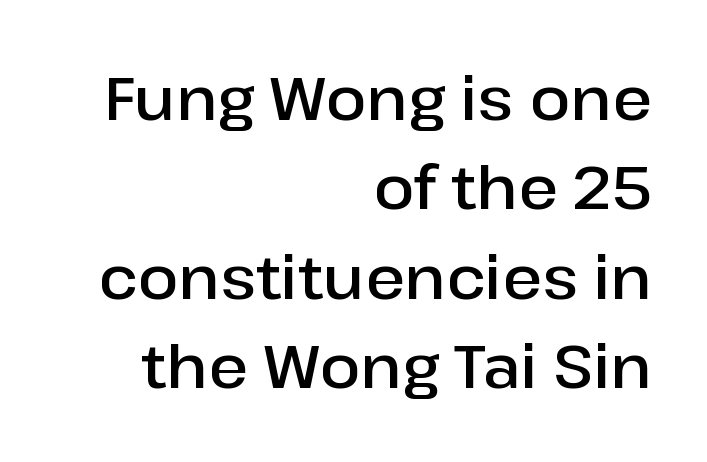
The image shows 60 px semibold sans-serif type, upright; set right-aligned, normal line spacing (1.49x), normal letter spacing, not underlined; low stroke contrast and a medium x-height.
